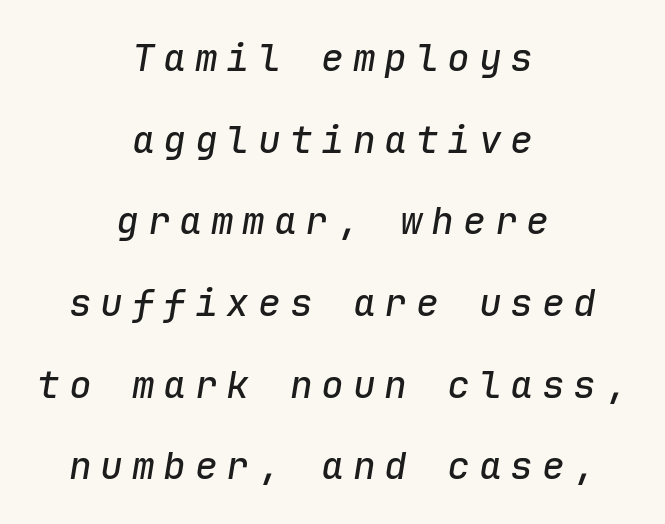
Q: Is the text italic (slanted)? A: Yes, it leans right by about 9 degrees.
Q: Is the text underlined? A: No.
Q: How is the paragraph aligned? A: Centered.
Q: Is the spacing between letters normal or unusually wide? A: Unusually wide.
Q: Is the spacing between lines tight, normal or loose? A: Loose.
Q: Width (condensed, normal, or wide)? A: Normal.
Q: Stroke contrast? A: Low.
Q: x-height? A: Medium.
Q: Monospaced? A: Yes.
